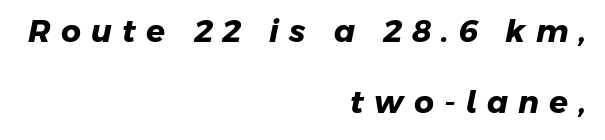
A student would call this right alignment; a typographer would say flush right, rag left. The face used here is proportionally spaced, like ordinary book or web type. You could only call the tracking loose — the letters float apart. Honestly, the rows look like they've been pulled way apart. The rendering uses a bold face; every stroke is thick and dark. The gap between lines stays unmarked.
